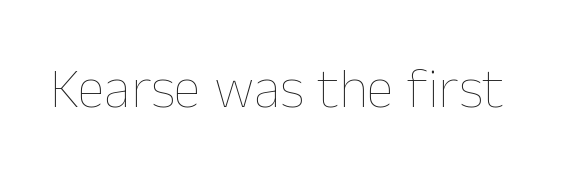
{"italic": "no", "bold": "no", "weight": "thin", "width": "normal", "stroke_contrast": "low", "x_height": "medium", "monospaced": "no", "underline": "no", "letter_spacing": "normal", "letter_spacing_em": 0.0, "glyph_px": 56}
